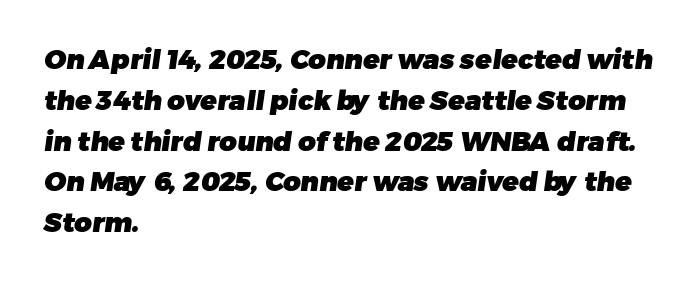
Q: Is the text bold? A: Yes.
Q: Is the text underlined? A: No.
Q: How is the paragraph aligned? A: Left-aligned.
Q: Is the spacing between letters normal or unusually wide? A: Normal.
Q: Is the spacing between lines tight, normal or loose? A: Normal.
